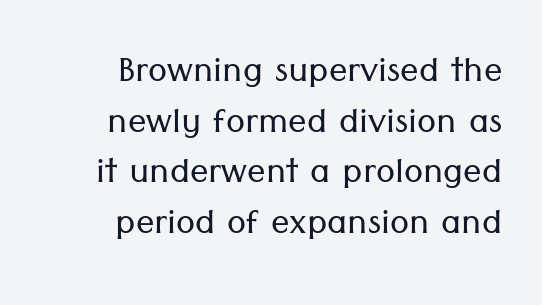
Students, note that the glyphs here touch the page at normal intervals. Note the varied advance widths — an 'i' is clearly narrower than an 'm'. This is roman type, the default non-slanted kind. Leading: reduced. No letter is thick-stroked: the sample isn't bold.
